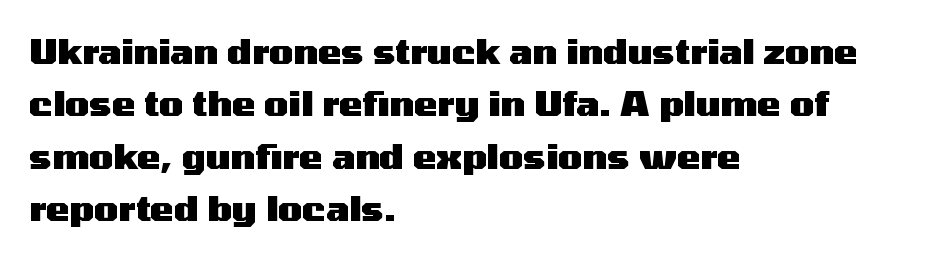
The image shows 35 px heavy, wide sans-serif type, upright; set left-aligned, normal line spacing (1.5x), normal letter spacing, not underlined; medium stroke contrast and a medium x-height.
